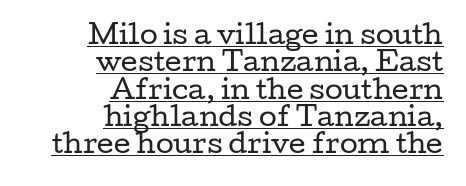
Q: Is the text bold? A: No.
Q: Is the text italic (slanted)? A: No, it is upright.
Q: Is the text underlined? A: Yes.
Q: How is the paragraph aligned? A: Right-aligned.
Q: Is the spacing between letters normal or unusually wide? A: Normal.
Q: Is the spacing between lines tight, normal or loose? A: Tight.
